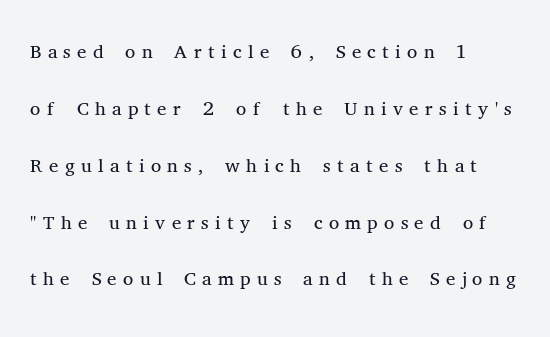
Q: Is the text bold? A: No.
Q: Is the text italic (slanted)? A: No, it is upright.
Q: Is the typeface a serif or a sans-serif typeface? A: Serif.
Q: Is the text underlined? A: No.
Q: How is the paragraph aligned? A: Left-aligned.
Q: Is the spacing between letters normal or unusually wide? A: Unusually wide.
Q: Is the spacing between lines tight, normal or loose? A: Loose.
Q: Width (condensed, normal, or wide)? A: Normal.
Q: Stroke contrast? A: Medium.
Q: x-height? A: Medium.
Q: Monospaced? A: No.
